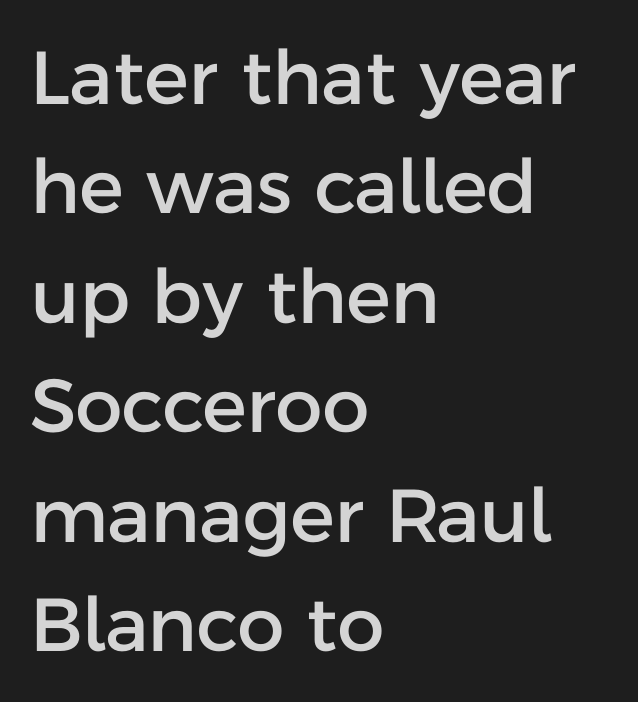
Q: Is the text italic (slanted)? A: No, it is upright.
Q: Is the typeface a serif or a sans-serif typeface? A: Sans-serif.
Q: Is the text underlined? A: No.
Q: How is the paragraph aligned? A: Left-aligned.
Q: Is the spacing between letters normal or unusually wide? A: Normal.
Q: Is the spacing between lines tight, normal or loose? A: Normal.
Q: Width (condensed, normal, or wide)? A: Normal.
Q: Stroke contrast? A: Low.
Q: x-height? A: Medium.
Q: Monospaced? A: No.
